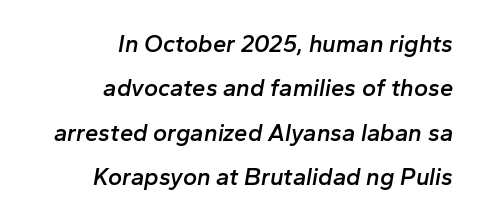
{"italic": "yes", "lean": "right", "slant_degrees": 10, "bold": "semi", "underline": "no", "align": "right", "line_spacing_ratio": 1.85, "letter_spacing": "normal", "letter_spacing_em": 0.0, "glyph_px": 24}
